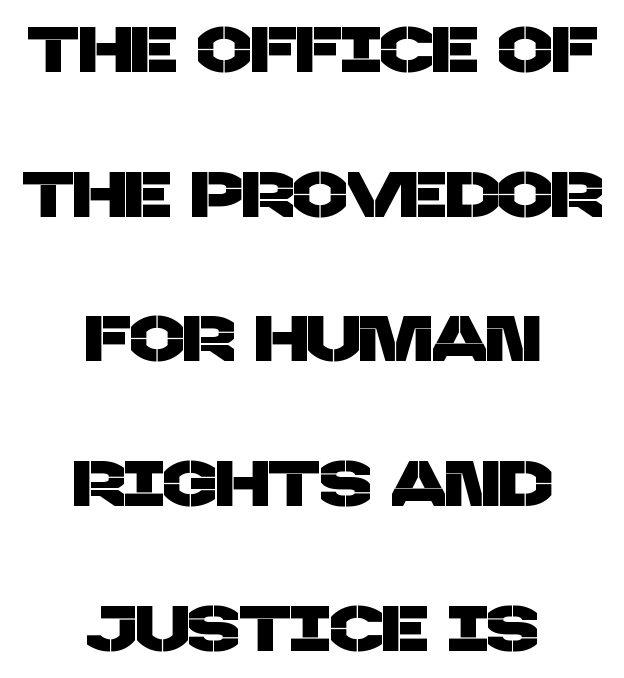
The image shows 64 px sans-serif type; set centered, loose line spacing (2.26x), normal letter spacing, not underlined; low stroke contrast and a large x-height.
